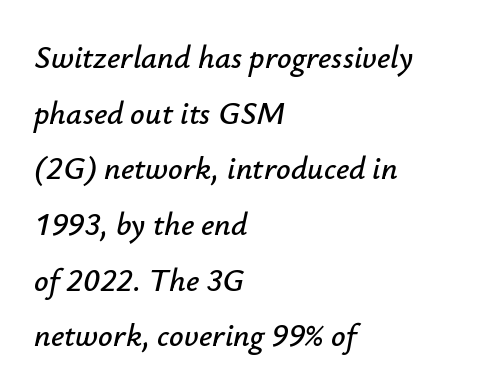
The image shows 32 px text type, italic (leaning right); set left-aligned, line spacing 1.74x, normal letter spacing, not underlined; low stroke contrast and a small x-height.
